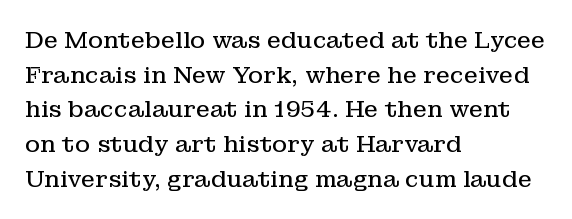
{"italic": "no", "bold": "no", "underline": "no", "align": "left", "line_spacing": "normal", "line_spacing_ratio": 1.51, "letter_spacing": "normal", "letter_spacing_em": 0.0, "glyph_px": 23}
